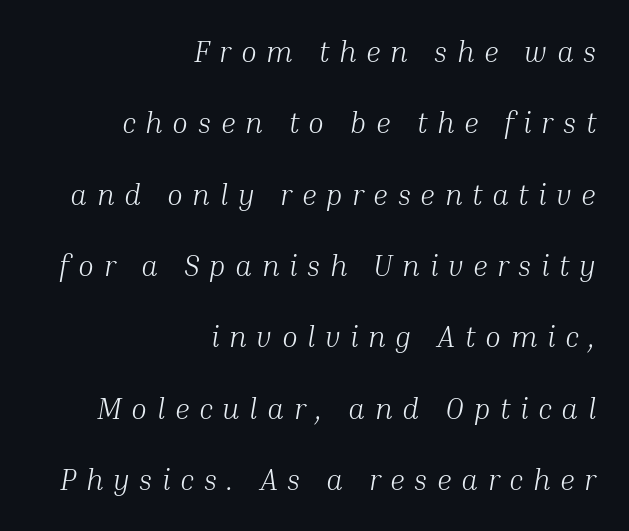
{"serif": "yes", "italic": "yes", "lean": "right", "slant_degrees": 10, "bold": "no", "weight": "light", "width": "normal", "stroke_contrast": "medium", "x_height": "medium", "monospaced": "no", "underline": "no", "align": "right", "line_spacing": "loose", "line_spacing_ratio": 2.46, "letter_spacing": "wide", "letter_spacing_em": 0.33, "glyph_px": 29}
